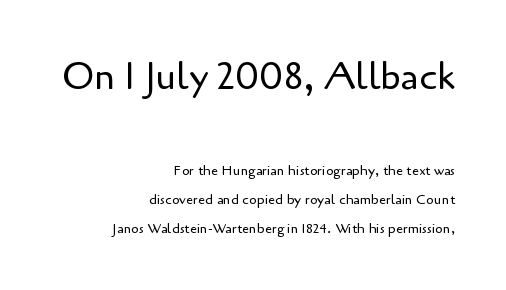
{"serif": "no", "italic": "no", "bold": "no", "weight": "regular", "width": "normal", "stroke_contrast": "low", "x_height": "small", "monospaced": "no", "underline": "no", "align": "right", "line_spacing": "loose", "line_spacing_ratio": 2.09, "letter_spacing": "normal", "letter_spacing_em": 0.0, "larger_block": "first", "size_ratio": 2.71, "glyph_px": 38}
